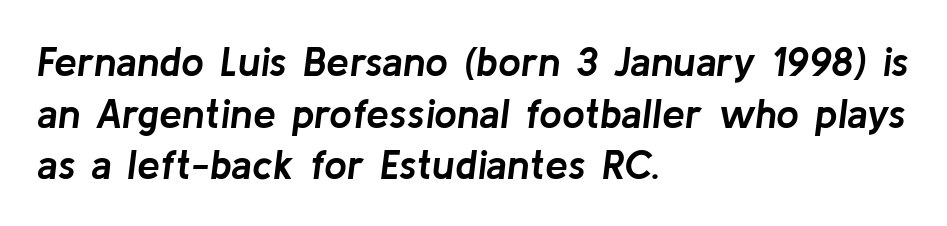
{"italic": "yes", "lean": "right", "slant_degrees": 8, "bold": "yes", "weight": "semibold", "width": "normal", "stroke_contrast": "low", "x_height": "medium", "monospaced": "no", "underline": "no", "align": "left", "line_spacing": "normal", "line_spacing_ratio": 1.26, "letter_spacing": "normal", "letter_spacing_em": 0.0, "glyph_px": 41}
